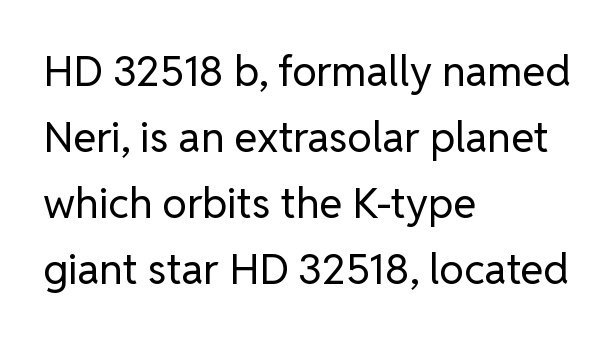
Q: Is the text bold? A: No.
Q: Is the text italic (slanted)? A: No, it is upright.
Q: Is the typeface a serif or a sans-serif typeface? A: Sans-serif.
Q: Is the text underlined? A: No.
Q: How is the paragraph aligned? A: Left-aligned.
Q: Is the spacing between letters normal or unusually wide? A: Normal.
Q: Is the spacing between lines tight, normal or loose? A: Normal.
Q: Width (condensed, normal, or wide)? A: Normal.
Q: Stroke contrast? A: Low.
Q: x-height? A: Medium.
Q: Monospaced? A: No.
